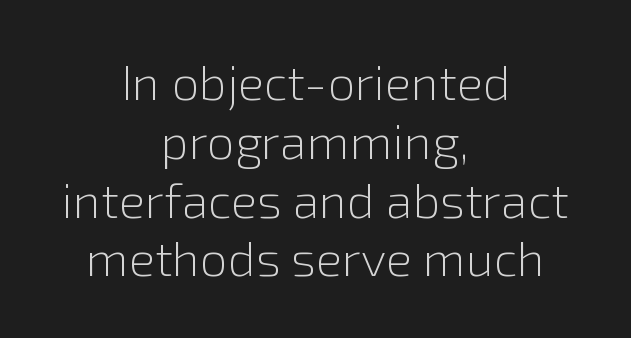
The image shows 49 px light sans-serif type, upright; set centered, line spacing 1.2x, normal letter spacing, not underlined; low stroke contrast and a medium x-height.
